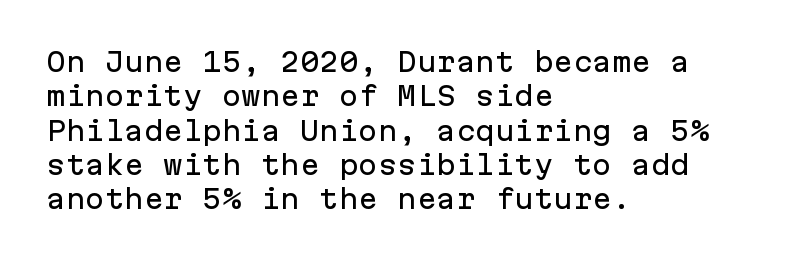
The image shows 26 px text type, upright; set left-aligned, normal line spacing (1.32x), normal letter spacing, not underlined.
